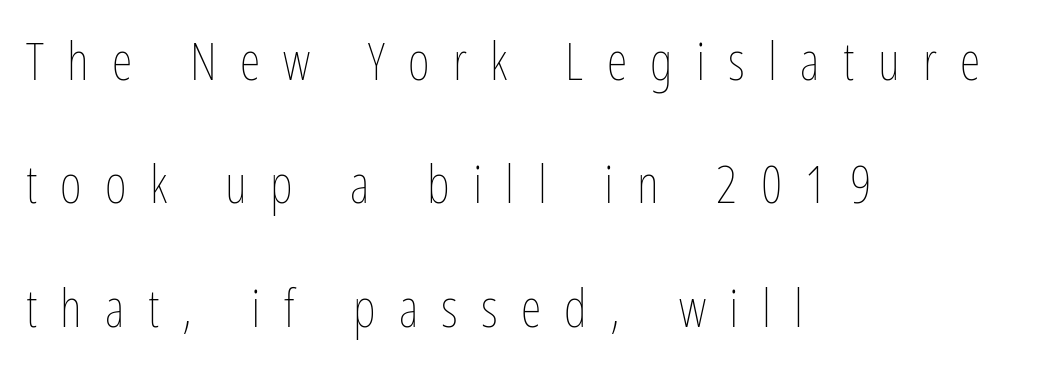
{"italic": "no", "bold": "no", "weight": "thin", "width": "condensed", "stroke_contrast": "low", "x_height": "medium", "monospaced": "no", "underline": "no", "align": "left", "line_spacing": "loose", "line_spacing_ratio": 2.33, "letter_spacing": "wide", "letter_spacing_em": 0.44, "glyph_px": 53}
